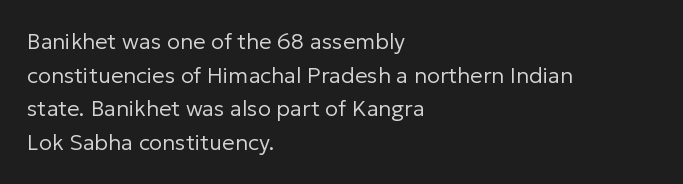
Unbolded letterforms with no extra heft. The letterforms sit shoulder to shoulder at normal distance. Line spacing here is normal. Glance below the letters and you will spot only blank space. Visually the block forms a straight wall on the left and a jagged coastline on the right.
